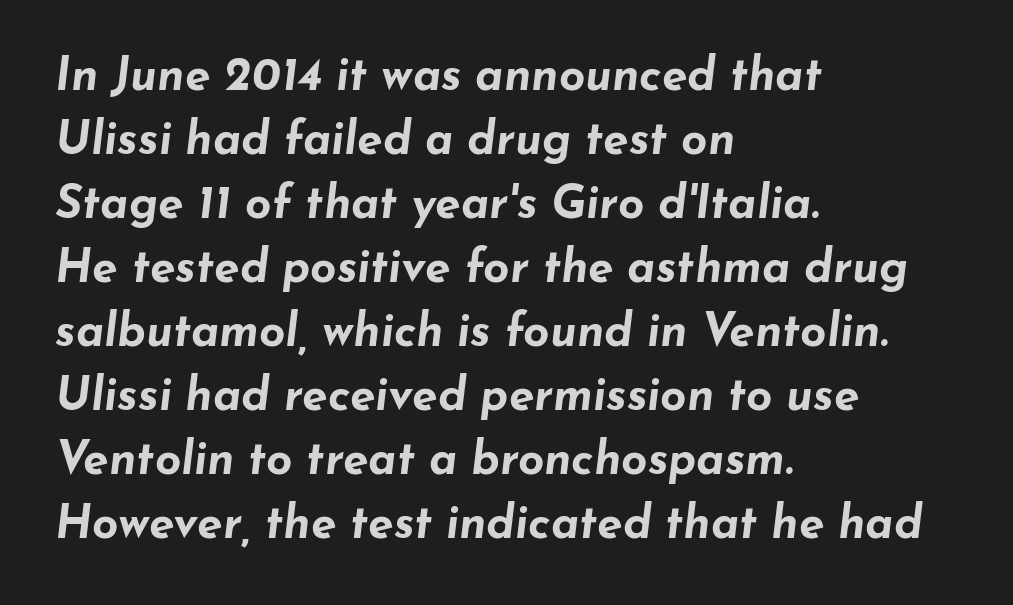
Q: Is the text bold? A: Yes.
Q: Is the text italic (slanted)? A: Yes, it leans right by about 7 degrees.
Q: Is the text underlined? A: No.
Q: How is the paragraph aligned? A: Left-aligned.
Q: Is the spacing between letters normal or unusually wide? A: Normal.
Q: Is the spacing between lines tight, normal or loose? A: Normal.
Q: Width (condensed, normal, or wide)? A: Wide.
Q: Stroke contrast? A: Low.
Q: x-height? A: Small.
Q: Monospaced? A: No.
